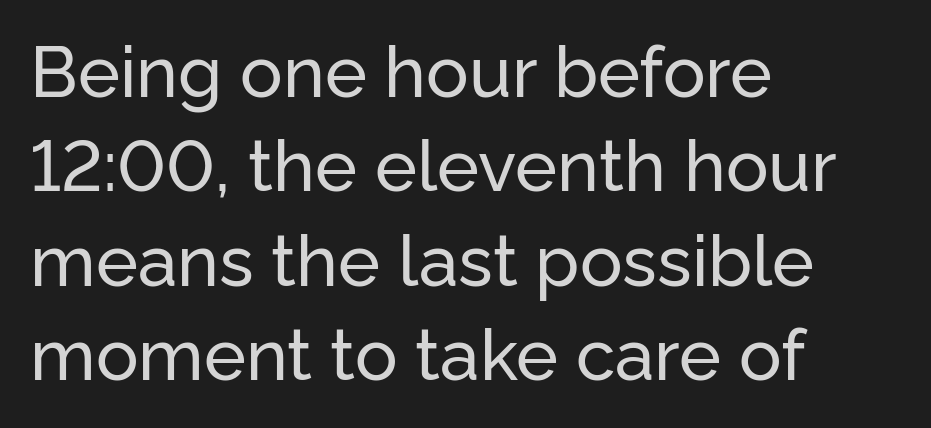
The image shows 71 px sans-serif type, upright; set left-aligned, normal line spacing (1.33x), normal letter spacing, not underlined; low stroke contrast and a medium x-height.
